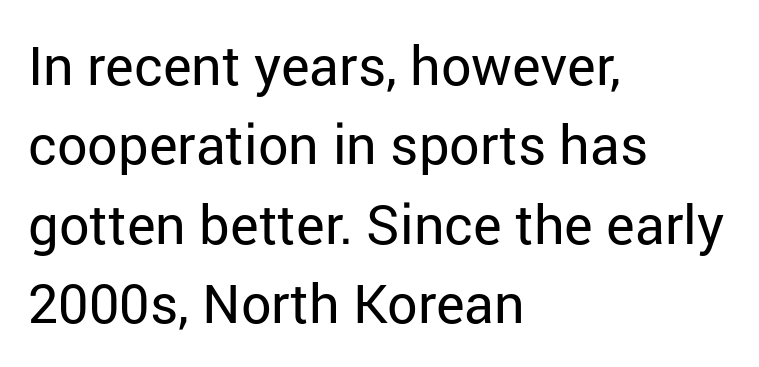
Q: Is the text bold? A: No.
Q: Is the text italic (slanted)? A: No, it is upright.
Q: Is the typeface a serif or a sans-serif typeface? A: Sans-serif.
Q: Is the text underlined? A: No.
Q: How is the paragraph aligned? A: Left-aligned.
Q: Is the spacing between letters normal or unusually wide? A: Normal.
Q: Is the spacing between lines tight, normal or loose? A: Normal.
Q: Width (condensed, normal, or wide)? A: Normal.
Q: Stroke contrast? A: Low.
Q: x-height? A: Medium.
Q: Monospaced? A: No.
